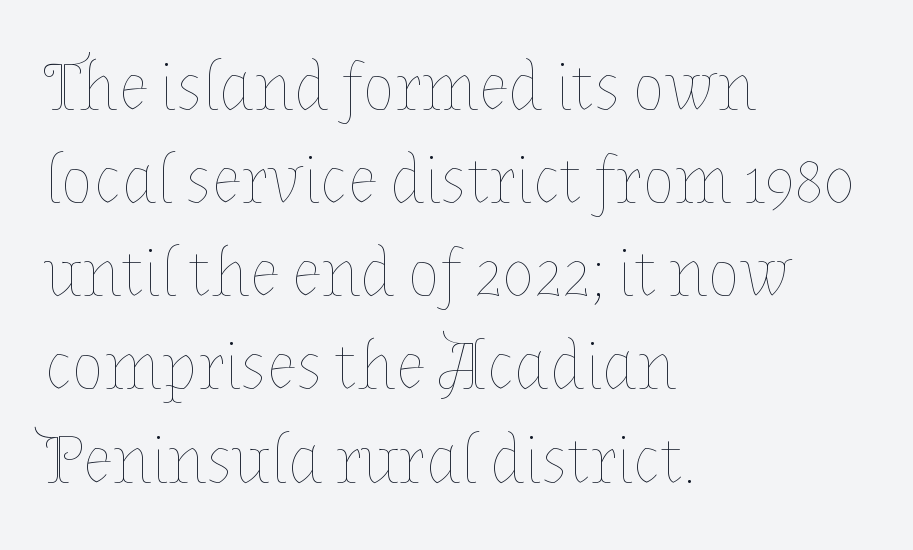
Q: Is the text bold? A: No.
Q: Is the text italic (slanted)? A: No, it is upright.
Q: Is the text underlined? A: No.
Q: How is the paragraph aligned? A: Left-aligned.
Q: Is the spacing between letters normal or unusually wide? A: Normal.
Q: Is the spacing between lines tight, normal or loose? A: Normal.
Q: Width (condensed, normal, or wide)? A: Normal.
Q: Stroke contrast? A: Low.
Q: x-height? A: Medium.
Q: Monospaced? A: No.
